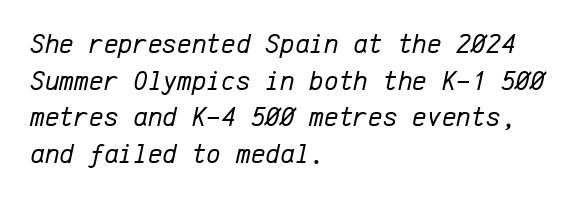
The image shows 28 px regular-weight type, italic (leaning right), monospaced; set left-aligned, normal line spacing (1.31x), normal letter spacing, not underlined; low stroke contrast and a medium x-height.
